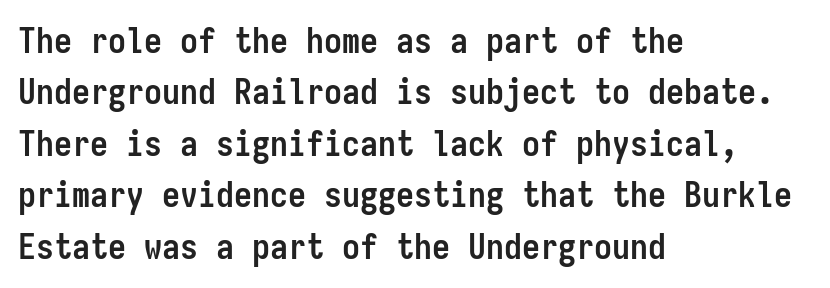
Q: Is the text bold? A: Yes.
Q: Is the text italic (slanted)? A: No, it is upright.
Q: Is the typeface a serif or a sans-serif typeface? A: Sans-serif.
Q: Is the text underlined? A: No.
Q: How is the paragraph aligned? A: Left-aligned.
Q: Is the spacing between letters normal or unusually wide? A: Normal.
Q: Is the spacing between lines tight, normal or loose? A: Normal.
Q: Width (condensed, normal, or wide)? A: Condensed.
Q: Stroke contrast? A: Low.
Q: x-height? A: Medium.
Q: Monospaced? A: Yes.
